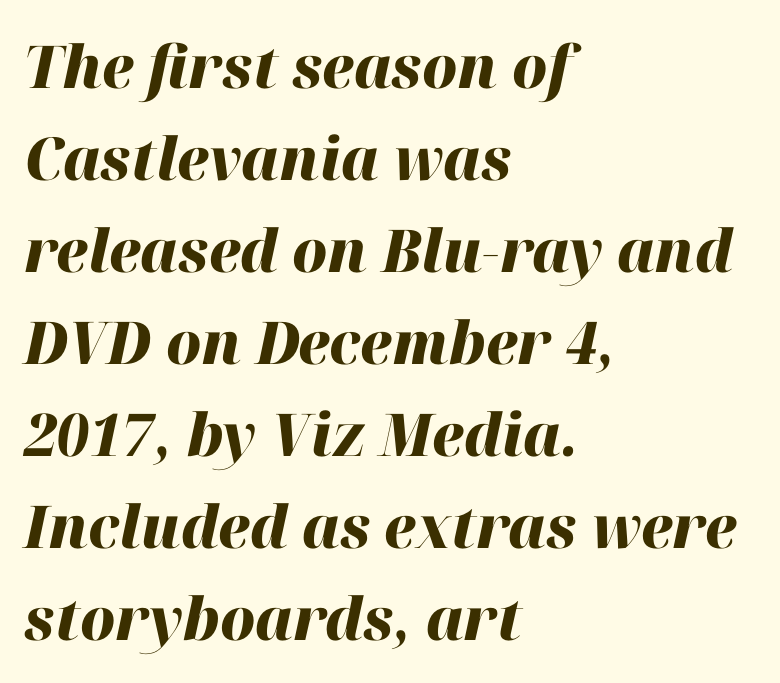
The image shows 59 px heavy type, italic (leaning right); set left-aligned, normal line spacing (1.56x), normal letter spacing, not underlined; high stroke contrast and a medium x-height.
